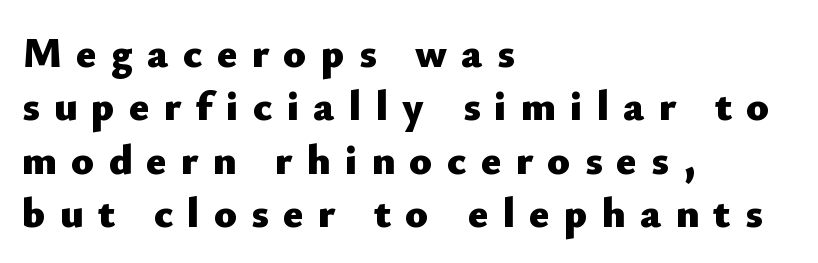
The image shows 42 px heavy sans-serif type, upright; set left-aligned, normal line spacing (1.27x), unusually wide letter spacing (+0.34 em), not underlined; low stroke contrast and a small x-height.
